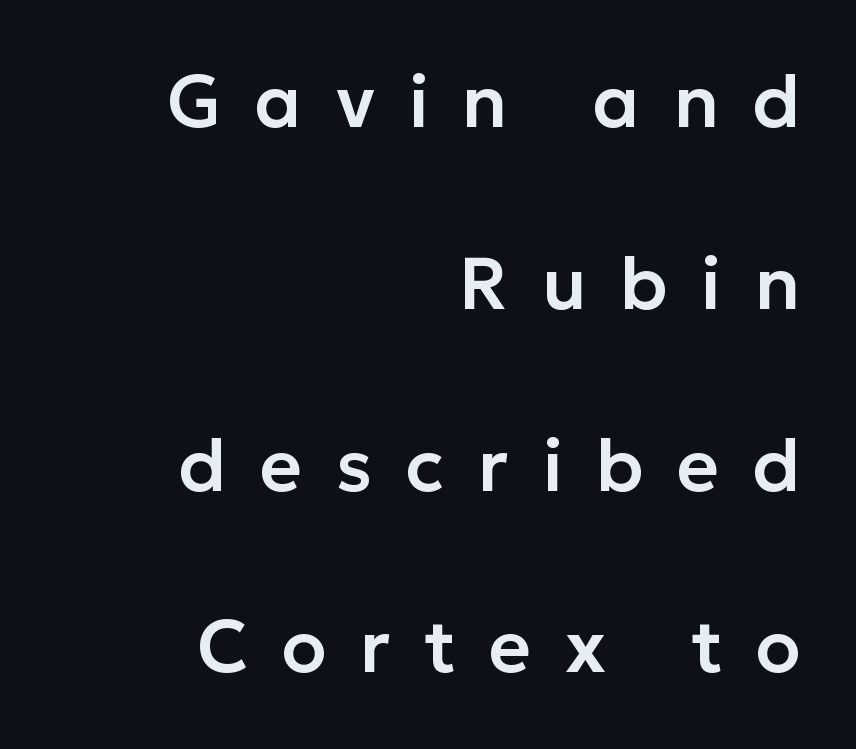
{"serif": "no", "italic": "no", "width": "normal", "stroke_contrast": "low", "x_height": "medium", "monospaced": "no", "underline": "no", "align": "right", "line_spacing": "loose", "line_spacing_ratio": 2.49, "letter_spacing": "wide", "letter_spacing_em": 0.46, "glyph_px": 73}
